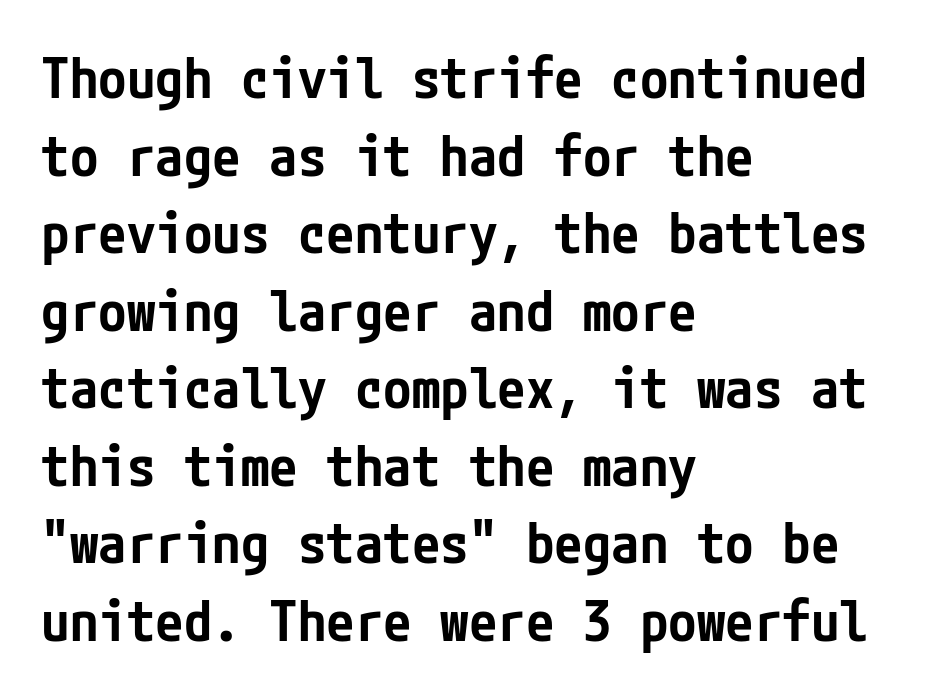
The image shows 57 px semibold, condensed sans-serif type, upright; set left-aligned, normal line spacing (1.36x), normal letter spacing, not underlined; low stroke contrast and a medium x-height.
